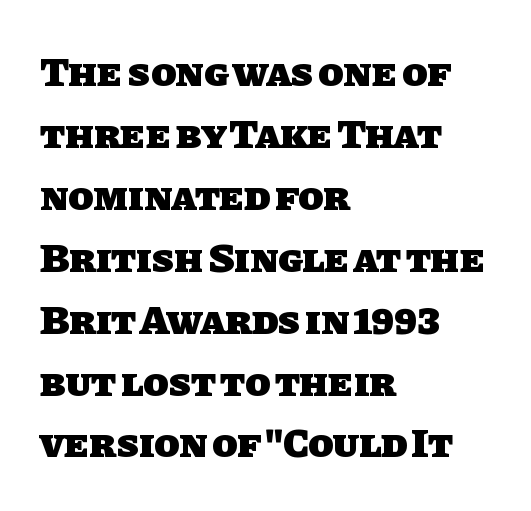
Q: Is the text bold? A: Yes.
Q: Is the typeface a serif or a sans-serif typeface? A: Sans-serif.
Q: Is the text underlined? A: No.
Q: How is the paragraph aligned? A: Left-aligned.
Q: Is the spacing between letters normal or unusually wide? A: Normal.
Q: Is the spacing between lines tight, normal or loose? A: Normal.
Q: Width (condensed, normal, or wide)? A: Normal.
Q: Stroke contrast? A: Low.
Q: x-height? A: Large.
Q: Monospaced? A: No.
